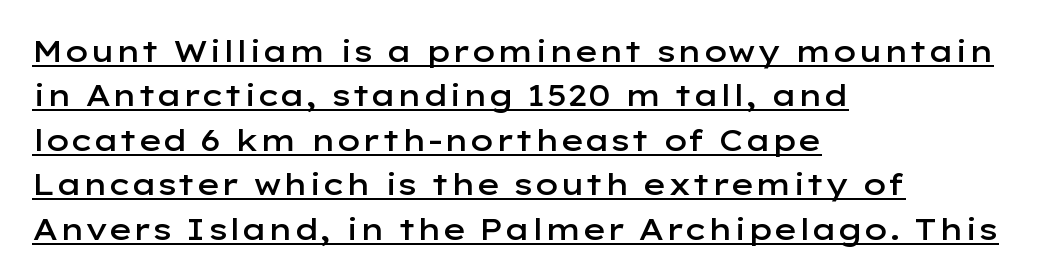
The face used here appears with an underline applied. Letterform terminals end flat and unadorned throughout the passage. Style check: upright. These lines are rendered in a variable-pitch font. Weight check: semibold — heavier than regular, not quite bold.
